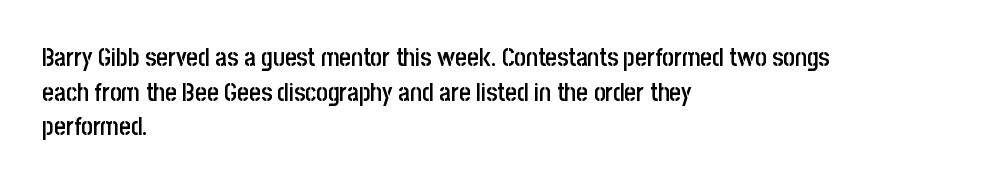
Q: Is the text bold? A: Semi-bold.
Q: Is the text italic (slanted)? A: No, it is upright.
Q: Is the text underlined? A: No.
Q: How is the paragraph aligned? A: Left-aligned.
Q: Is the spacing between letters normal or unusually wide? A: Normal.
Q: Is the spacing between lines tight, normal or loose? A: Normal.
